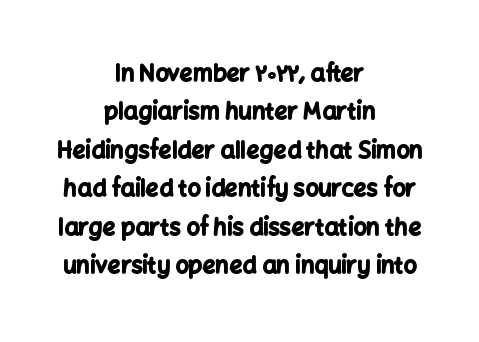
{"italic": "no", "bold": "yes", "underline": "no", "align": "center", "line_spacing": "normal", "line_spacing_ratio": 1.67, "letter_spacing": "normal", "letter_spacing_em": 0.0, "glyph_px": 23}
